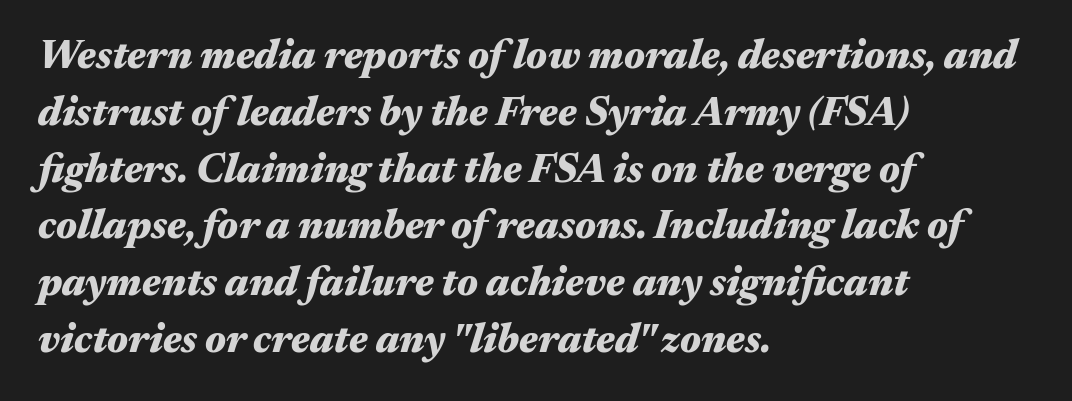
In terms of letterspacing, this is plain default setting. Leading matches the norm, producing a regular column. This is heavy type, rendered in bold. Do the characters align in a grid? No, the font is proportional.
